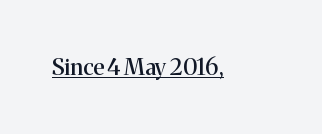
Q: Is the text italic (slanted)? A: No, it is upright.
Q: Is the text underlined? A: Yes.
Q: Is the spacing between letters normal or unusually wide? A: Normal.
